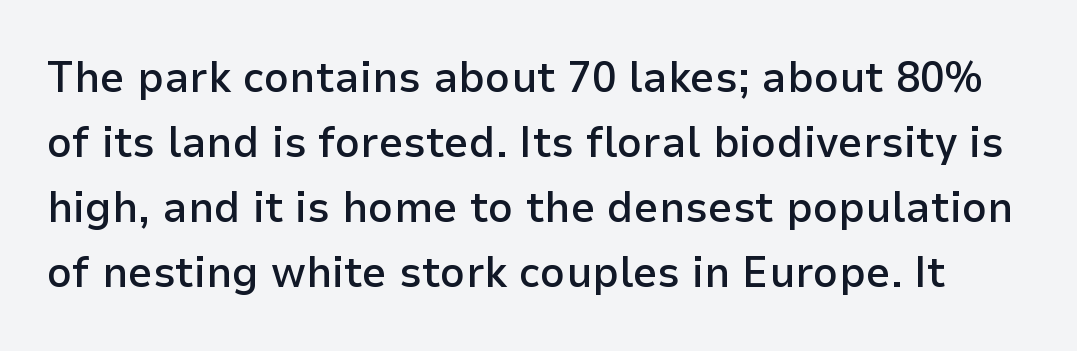
The image shows 44 px semibold sans-serif type, upright; set normal line spacing (1.48x), normal letter spacing, not underlined; low stroke contrast and a medium x-height.
